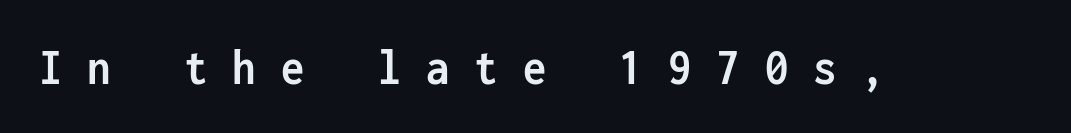
Q: Is the text bold? A: Yes.
Q: Is the text italic (slanted)? A: No, it is upright.
Q: Is the typeface a serif or a sans-serif typeface? A: Sans-serif.
Q: Is the text underlined? A: No.
Q: Is the spacing between letters normal or unusually wide? A: Unusually wide.
Q: Width (condensed, normal, or wide)? A: Condensed.
Q: Stroke contrast? A: Low.
Q: x-height? A: Medium.
Q: Monospaced? A: Yes.
